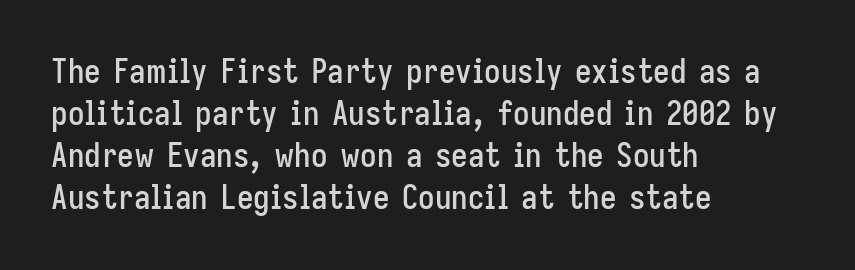
The image shows 33 px condensed sans-serif type, upright; set left-aligned, normal line spacing (1.27x), normal letter spacing, not underlined; low stroke contrast and a medium x-height.
